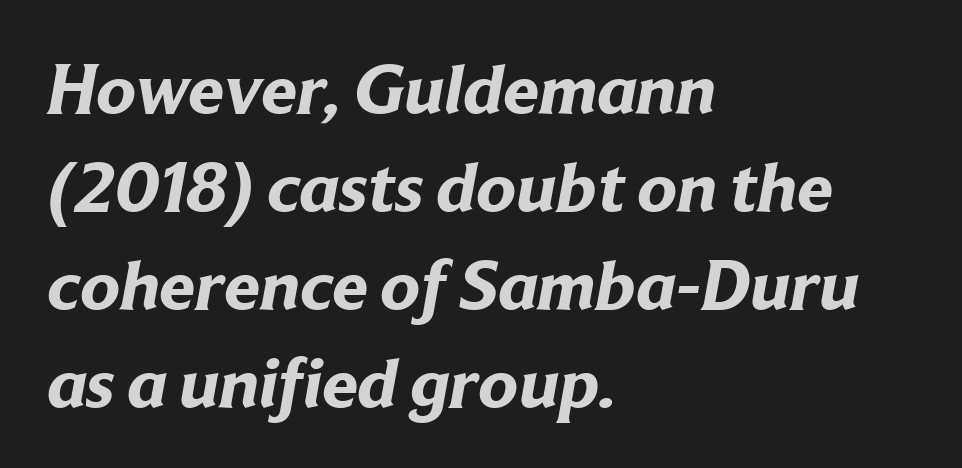
The image shows 72 px bold sans-serif type; set left-aligned, normal line spacing (1.36x), normal letter spacing, not underlined; low stroke contrast and a medium x-height.
